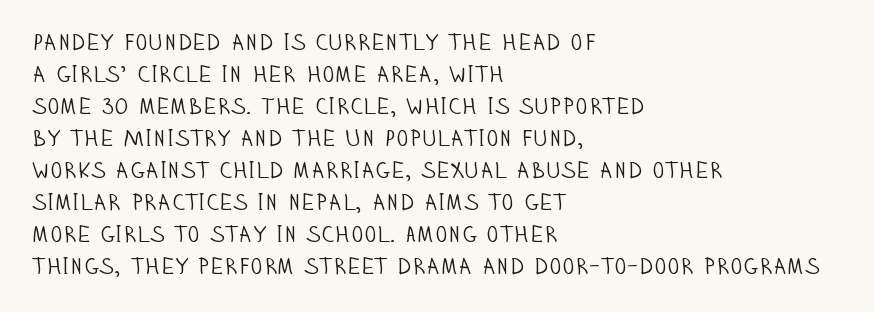
Q: Is the text bold? A: No.
Q: Is the text italic (slanted)? A: No, it is upright.
Q: Is the text underlined? A: No.
Q: How is the paragraph aligned? A: Left-aligned.
Q: Is the spacing between letters normal or unusually wide? A: Normal.
Q: Is the spacing between lines tight, normal or loose? A: Normal.
